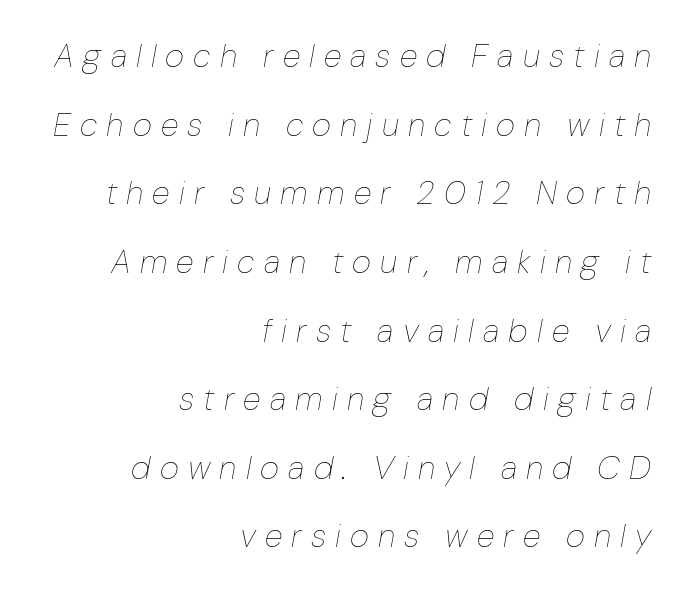
Each letter keeps its own natural width here, so spacing adapts to shape. A great deal of white space separates one row of letters from the next. Compared with ordinary roman type, these characters are visibly tilted. The letterforms sit at book weight or below.
